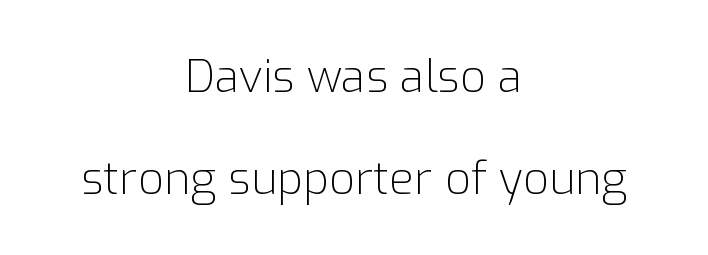
Q: Is the text bold? A: No.
Q: Is the text italic (slanted)? A: No, it is upright.
Q: Is the typeface a serif or a sans-serif typeface? A: Sans-serif.
Q: Is the text underlined? A: No.
Q: How is the paragraph aligned? A: Centered.
Q: Is the spacing between letters normal or unusually wide? A: Normal.
Q: Is the spacing between lines tight, normal or loose? A: Loose.
Q: Width (condensed, normal, or wide)? A: Normal.
Q: Stroke contrast? A: Low.
Q: x-height? A: Medium.
Q: Monospaced? A: No.
